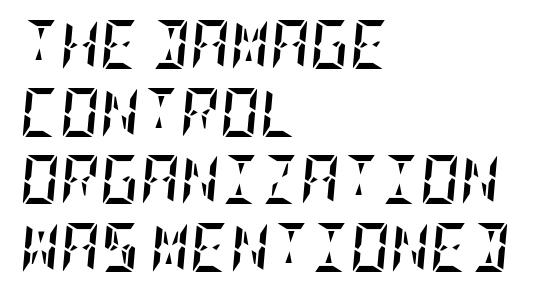
{"italic": "yes", "lean": "right", "slant_degrees": 5, "bold": "yes", "weight": "semibold", "width": "condensed", "stroke_contrast": "low", "x_height": "large", "underline": "no", "align": "left", "line_spacing": "normal", "line_spacing_ratio": 1.38, "letter_spacing": "normal", "letter_spacing_em": 0.0, "glyph_px": 49}
